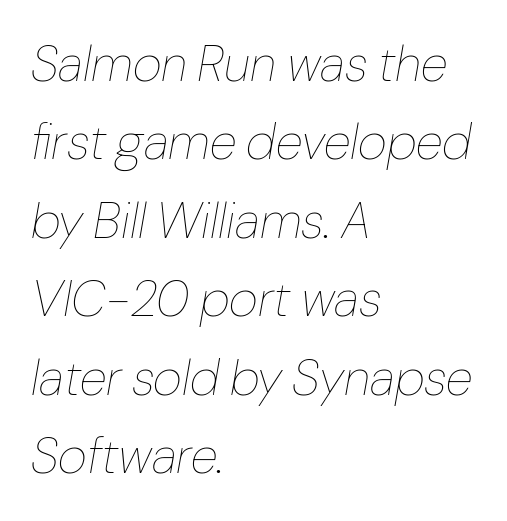
Where is the straight margin? On the left. The letters look calm and open, with moderate or lighter stems. This rendering leaves character spacing at its baseline value. The leading is moderate, giving the passage an even texture.
